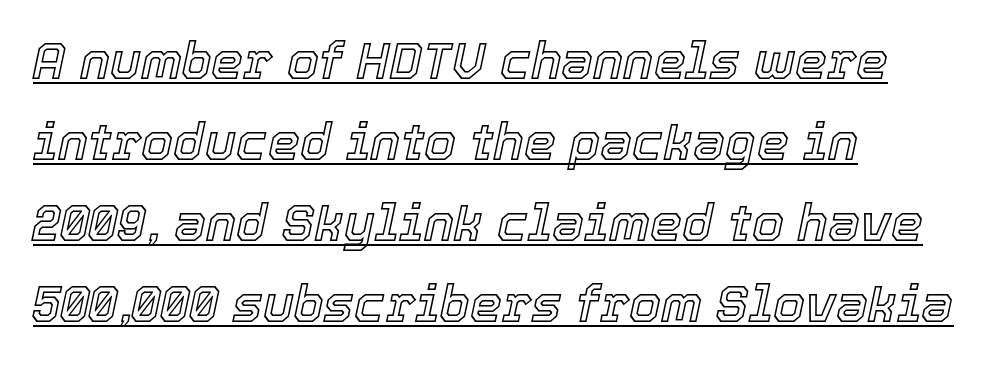
Quick note: interline space is typical. The rendering applies a slant to the glyphs. Which margin do the lines hug? The left one — the right edge is uneven. This sample carries an underscore along the baseline area. Here the designer chose a conventional face with non-uniform glyph widths.
